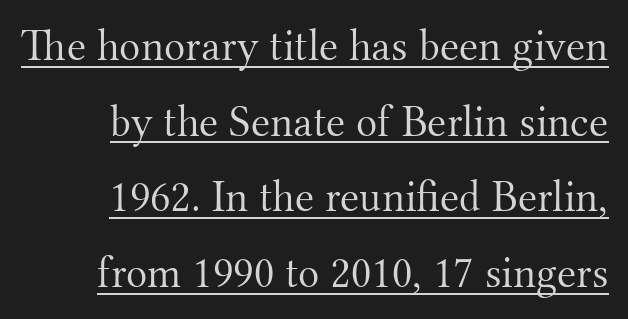
The image shows 44 px light serif type, upright; set right-aligned, line spacing 1.72x, normal letter spacing, underlined; medium stroke contrast and a small x-height.
